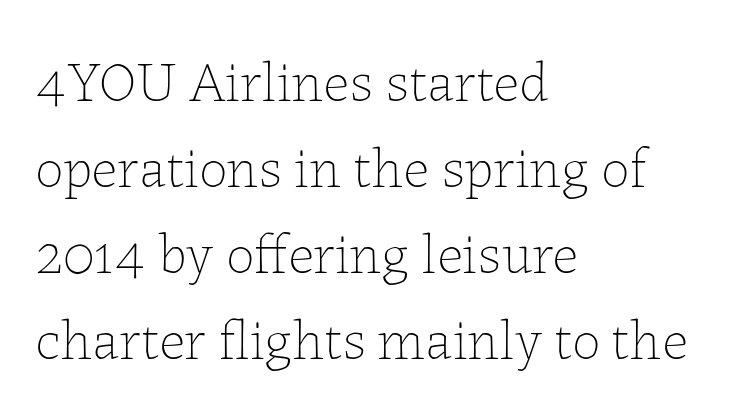
Q: Is the text bold? A: No.
Q: Is the text italic (slanted)? A: No, it is upright.
Q: Is the text underlined? A: No.
Q: How is the paragraph aligned? A: Left-aligned.
Q: Is the spacing between letters normal or unusually wide? A: Normal.
Q: Is the spacing between lines tight, normal or loose? A: Normal.
Q: Width (condensed, normal, or wide)? A: Normal.
Q: Stroke contrast? A: Low.
Q: x-height? A: Medium.
Q: Monospaced? A: No.
